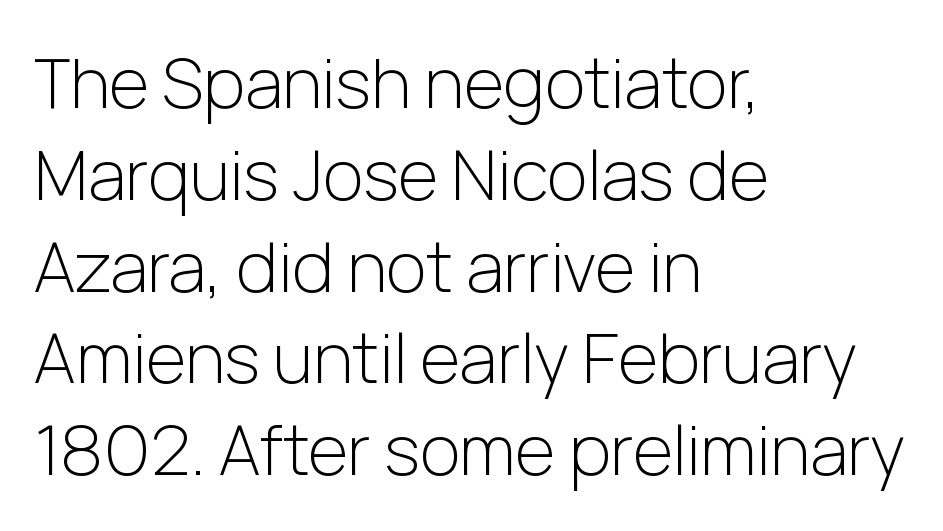
The image shows 69 px light sans-serif type, upright; set left-aligned, normal line spacing (1.33x), normal letter spacing, not underlined; low stroke contrast and a medium x-height.
